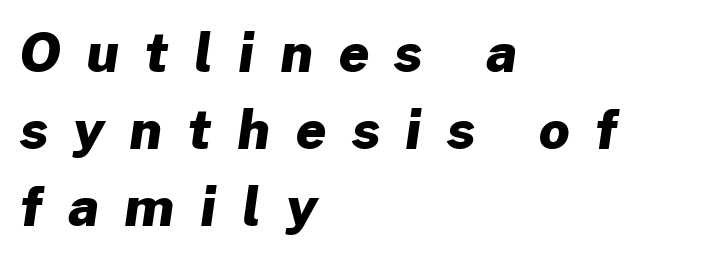
Q: Is the text bold? A: Yes.
Q: Is the typeface a serif or a sans-serif typeface? A: Sans-serif.
Q: Is the text underlined? A: No.
Q: How is the paragraph aligned? A: Left-aligned.
Q: Is the spacing between letters normal or unusually wide? A: Unusually wide.
Q: Is the spacing between lines tight, normal or loose? A: Normal.
Q: Width (condensed, normal, or wide)? A: Normal.
Q: Stroke contrast? A: Low.
Q: x-height? A: Medium.
Q: Monospaced? A: No.
